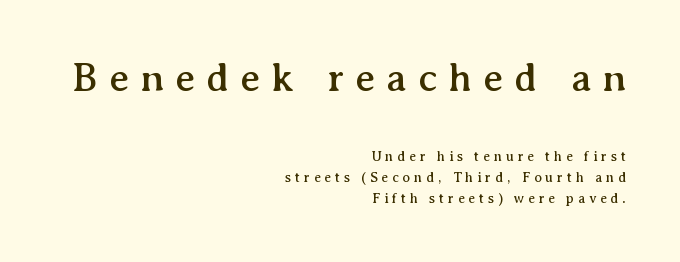
The image shows 41 px serif type, upright; set right-aligned, normal line spacing (1.5x), unusually wide letter spacing (+0.27 em), not underlined; the first (top) block is 2.93x larger; medium stroke contrast and a medium x-height.
